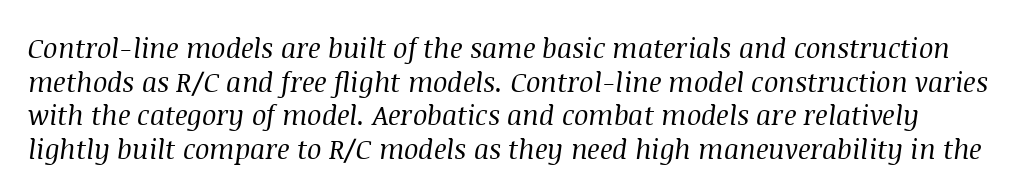
{"italic": "yes", "lean": "right", "slant_degrees": 8, "bold": "no", "underline": "no", "line_spacing": "normal", "line_spacing_ratio": 1.25, "letter_spacing": "normal", "letter_spacing_em": 0.0, "glyph_px": 27}
